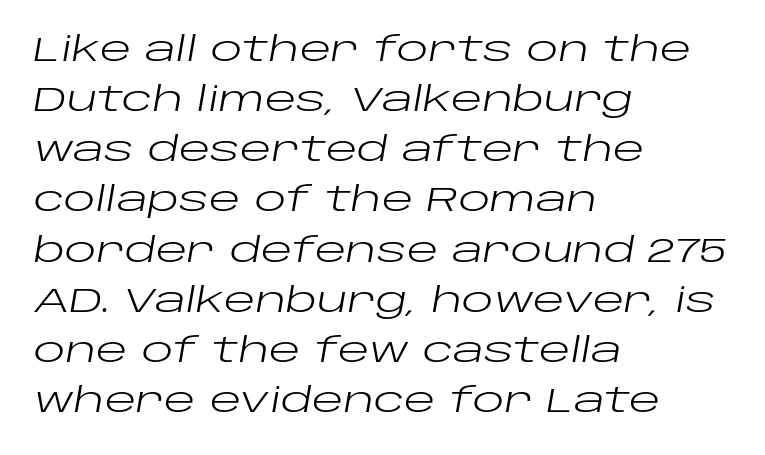
Q: Is the text bold? A: No.
Q: Is the text italic (slanted)? A: Yes, it leans right by about 10 degrees.
Q: Is the text underlined? A: No.
Q: How is the paragraph aligned? A: Left-aligned.
Q: Is the spacing between letters normal or unusually wide? A: Normal.
Q: Is the spacing between lines tight, normal or loose? A: Normal.
Q: Width (condensed, normal, or wide)? A: Wide.
Q: Stroke contrast? A: Low.
Q: x-height? A: Large.
Q: Monospaced? A: No.
